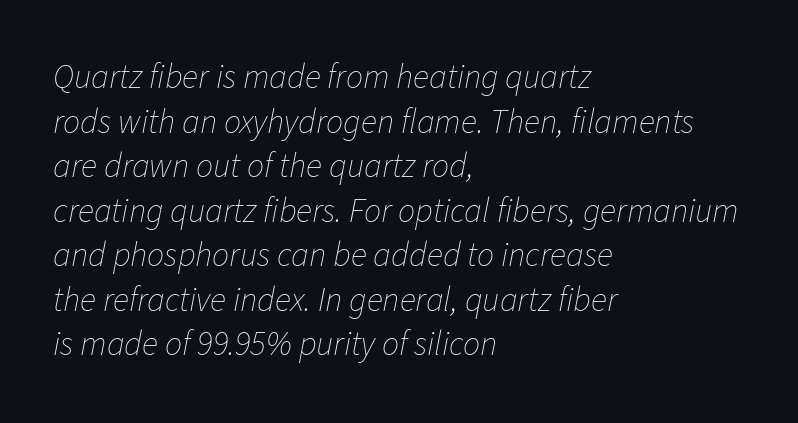
Q: Is the text bold? A: No.
Q: Is the text italic (slanted)? A: Yes, it leans right by about 11 degrees.
Q: Is the text underlined? A: No.
Q: How is the paragraph aligned? A: Left-aligned.
Q: Is the spacing between letters normal or unusually wide? A: Normal.
Q: Is the spacing between lines tight, normal or loose? A: Normal.
Q: Width (condensed, normal, or wide)? A: Normal.
Q: Stroke contrast? A: Low.
Q: x-height? A: Medium.
Q: Monospaced? A: No.
